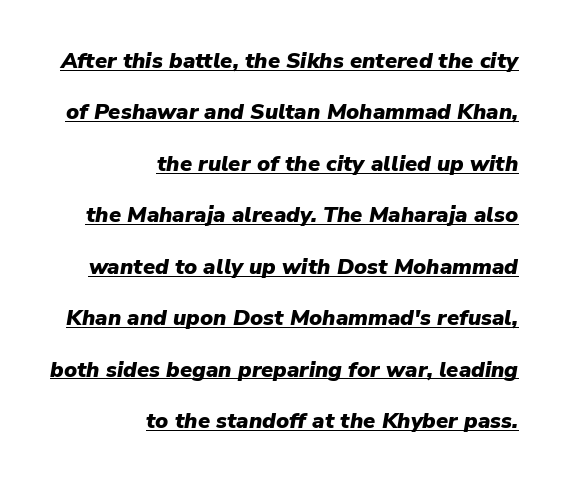
Looking at the ascenders, they clearly lean. Is the block centered? No — it sits flush against the right margin. This is underlined copy, the kind a proofreader might mark for attention. Honestly, the rows look like they've been pulled way apart. What weight is shown? A full bold with thick strokes. Tracking here is standard; glyphs follow each other at the usual distance.
